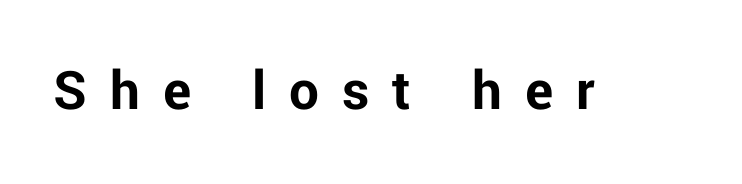
The image shows 59 px bold sans-serif type, upright; set unusually wide letter spacing (+0.39 em), not underlined; low stroke contrast and a medium x-height.
